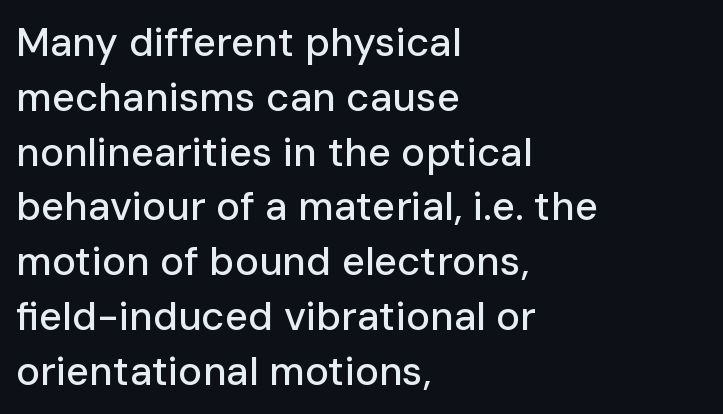
The image shows 40 px sans-serif type, upright; set left-aligned, normal line spacing (1.37x), normal letter spacing, not underlined; low stroke contrast and a medium x-height.
